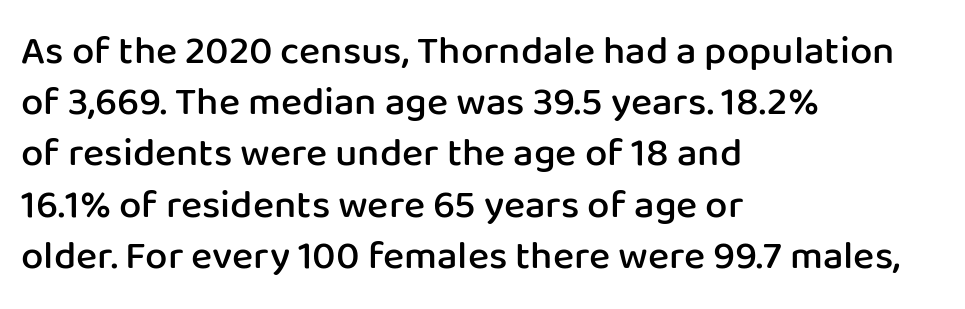
A classic flush-left, rag-right setting is used for this passage. What weight is shown? A semibold, between regular and bold. Nothing sits at the stroke ends, so this counts as sans-serif. Plain, unruled lines of type. Caption: standard tracking, unaltered.
